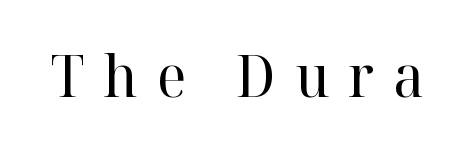
The image shows 59 px regular-weight serif type, upright; set unusually wide letter spacing (+0.32 em), not underlined; high stroke contrast and a medium x-height.
